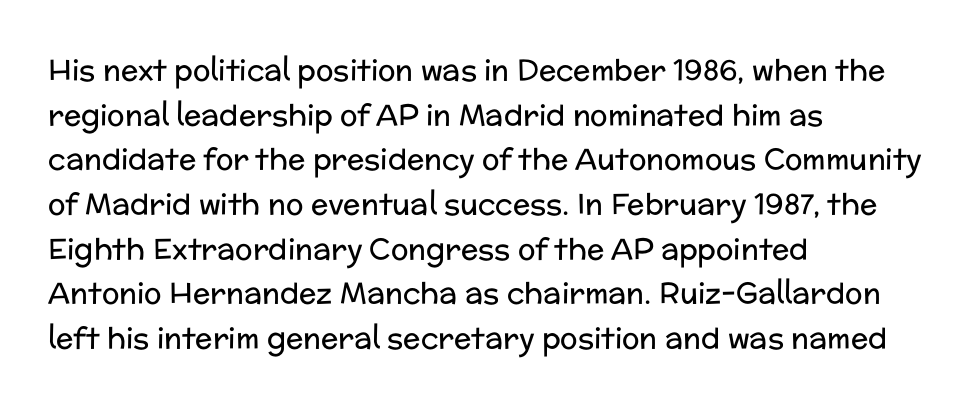
Q: Is the text bold? A: No.
Q: Is the text italic (slanted)? A: No, it is upright.
Q: Is the typeface a serif or a sans-serif typeface? A: Sans-serif.
Q: Is the text underlined? A: No.
Q: How is the paragraph aligned? A: Left-aligned.
Q: Is the spacing between letters normal or unusually wide? A: Normal.
Q: Is the spacing between lines tight, normal or loose? A: Normal.
Q: Width (condensed, normal, or wide)? A: Normal.
Q: Stroke contrast? A: Low.
Q: x-height? A: Medium.
Q: Monospaced? A: No.
